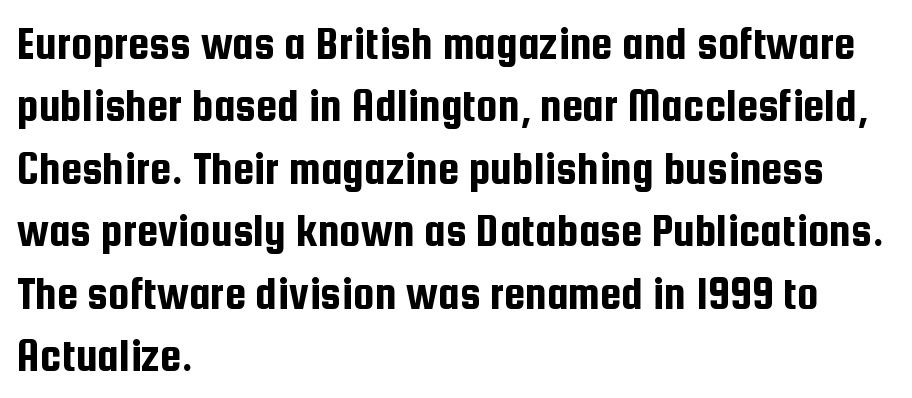
{"serif": "no", "italic": "no", "width": "condensed", "stroke_contrast": "low", "x_height": "medium", "monospaced": "no", "underline": "no", "align": "left", "line_spacing": "normal", "line_spacing_ratio": 1.3, "letter_spacing": "normal", "letter_spacing_em": 0.0, "glyph_px": 48}
